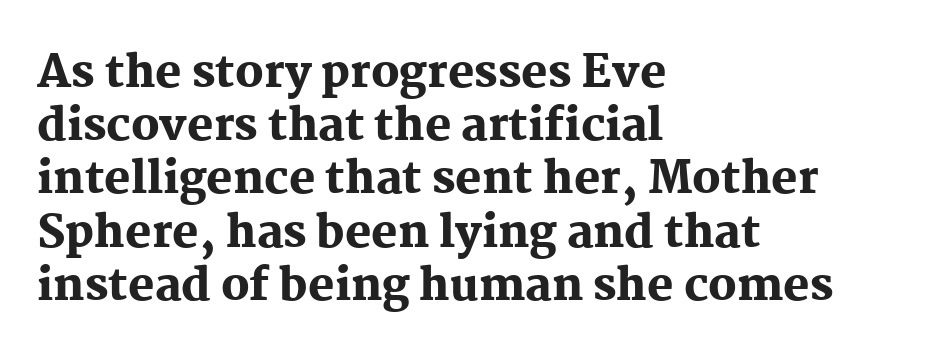
The image shows 44 px heavy serif type, upright; set left-aligned, line spacing 1.21x, normal letter spacing, not underlined; medium stroke contrast and a medium x-height.
